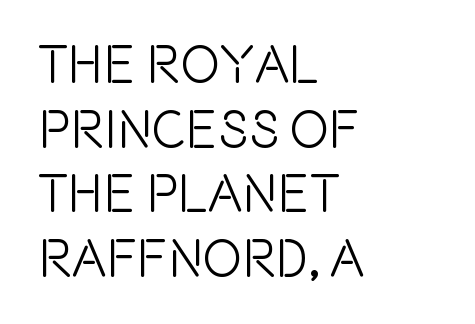
The image shows 53 px condensed sans-serif type, upright; set left-aligned, line spacing 1.22x, normal letter spacing, not underlined; a large x-height.
